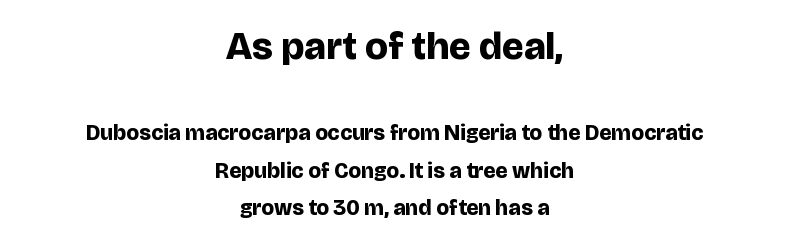
{"serif": "no", "italic": "no", "bold": "yes", "weight": "bold", "width": "normal", "stroke_contrast": "low", "x_height": "large", "monospaced": "no", "underline": "no", "align": "center", "line_spacing": "normal", "line_spacing_ratio": 1.7, "letter_spacing": "normal", "letter_spacing_em": 0.0, "larger_block": "first", "size_ratio": 1.77, "glyph_px": 39}
